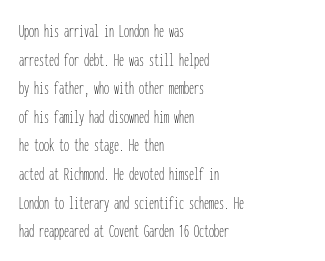
The image shows 20 px text type, upright; set left-aligned, normal line spacing (1.43x), normal letter spacing, not underlined.
